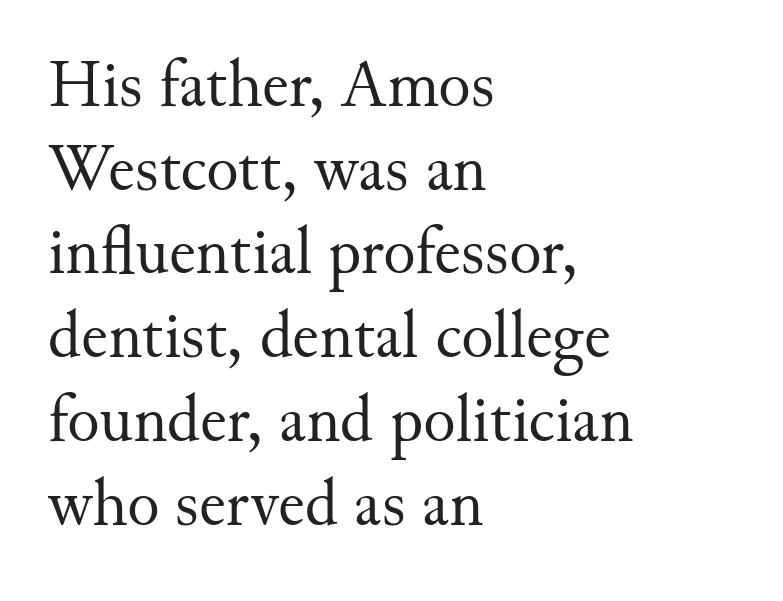
{"serif": "yes", "italic": "no", "bold": "no", "weight": "regular", "width": "normal", "stroke_contrast": "medium", "x_height": "small", "monospaced": "no", "underline": "no", "align": "left", "line_spacing": "normal", "line_spacing_ratio": 1.25, "letter_spacing": "normal", "letter_spacing_em": 0.0, "glyph_px": 67}
